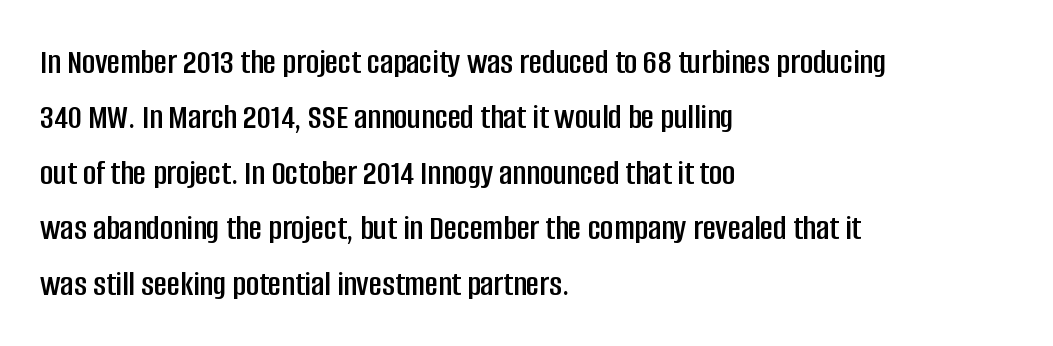
Q: Is the text italic (slanted)? A: No, it is upright.
Q: Is the typeface a serif or a sans-serif typeface? A: Sans-serif.
Q: Is the text underlined? A: No.
Q: How is the paragraph aligned? A: Left-aligned.
Q: Is the spacing between letters normal or unusually wide? A: Normal.
Q: Is the spacing between lines tight, normal or loose? A: Normal.
Q: Width (condensed, normal, or wide)? A: Condensed.
Q: Stroke contrast? A: Low.
Q: x-height? A: Large.
Q: Monospaced? A: No.
